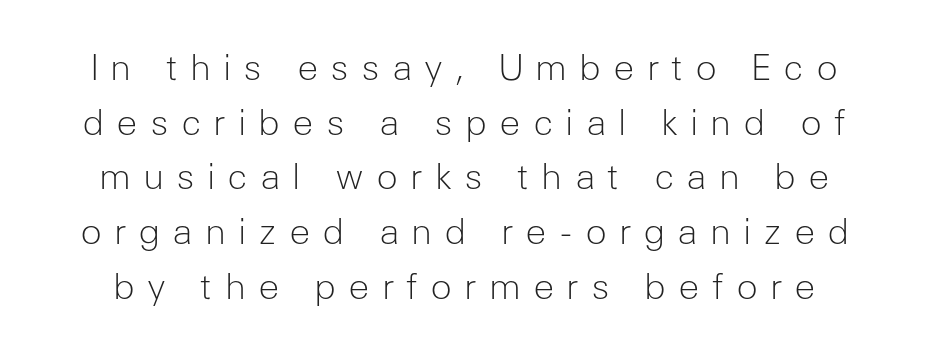
The image shows 36 px light sans-serif type, upright; set normal line spacing (1.52x), unusually wide letter spacing (+0.33 em), not underlined; low stroke contrast and a medium x-height.
